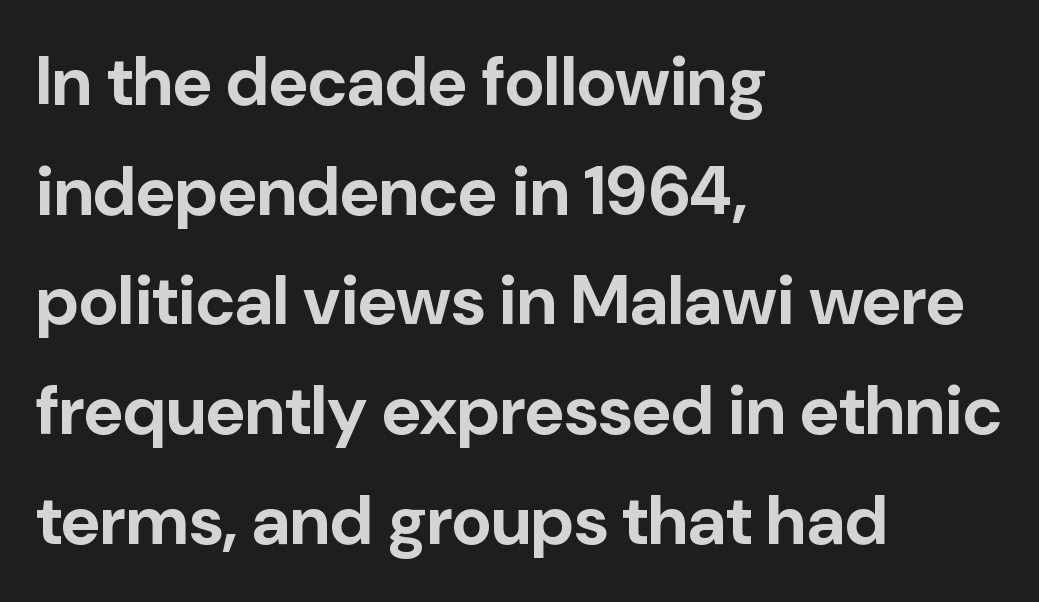
Evenly set lines give the paragraph a standard silhouette. Standard letterfit; no display-style spreading of the glyphs. Designer's note — italics off, roman on. The strokes are fattened all the way to bold. The rendering uses natural spacing where letterforms have individual widths.
